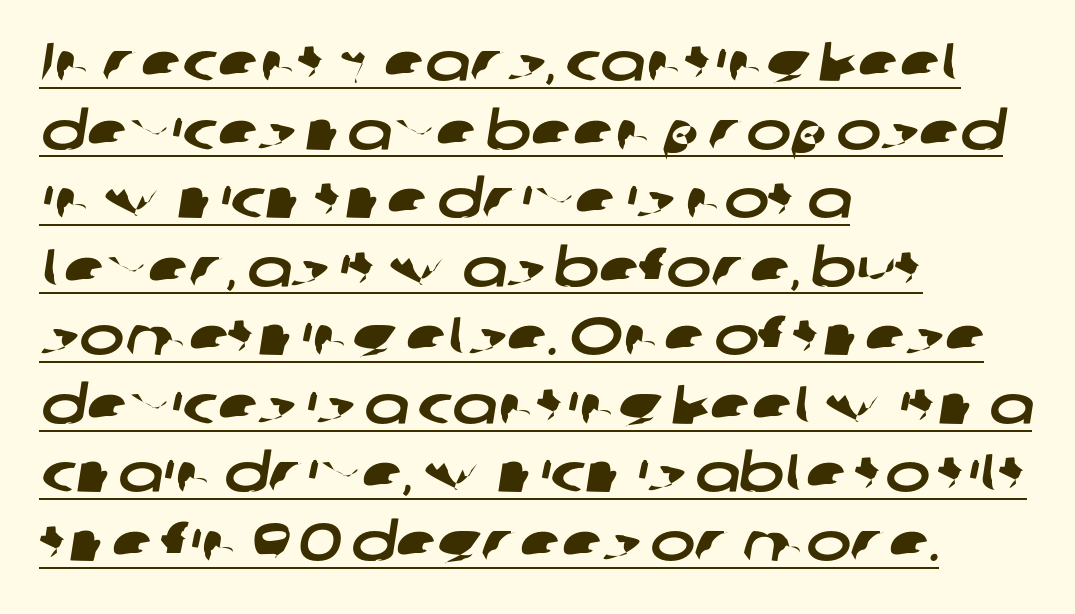
Q: Is the typeface a serif or a sans-serif typeface? A: Sans-serif.
Q: Is the text underlined? A: Yes.
Q: How is the paragraph aligned? A: Left-aligned.
Q: Is the spacing between letters normal or unusually wide? A: Normal.
Q: Is the spacing between lines tight, normal or loose? A: Normal.
Q: Width (condensed, normal, or wide)? A: Wide.
Q: Stroke contrast? A: Low.
Q: x-height? A: Medium.
Q: Monospaced? A: No.
